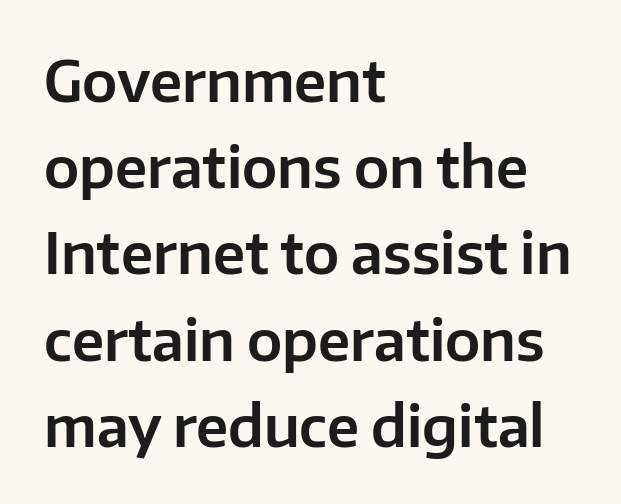
The image shows 56 px sans-serif type, upright; set left-aligned, normal line spacing (1.54x), normal letter spacing, not underlined; low stroke contrast and a medium x-height.
